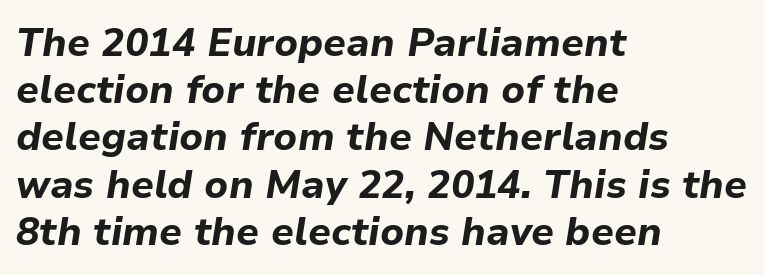
The image shows 39 px bold type, italic (leaning right); set left-aligned, line spacing 1.21x, normal letter spacing, not underlined; low stroke contrast and a medium x-height.
